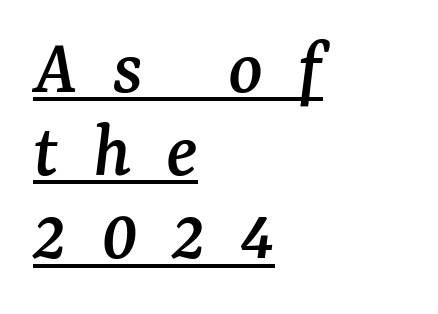
The passage shown is typed in a proportional face where columns would drift. The vertical gap from one line to the next is small. Little horizontal feet cap the strokes, marking this as serif type. The font's italic variant was chosen for this text. Tracking value appears strongly positive — letters spread wide. Compared with undecorated copy, this sample adds a rule below the words.
